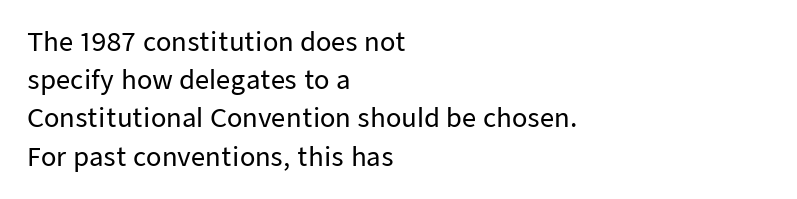
Descenders hang freely into open space. Teacher's note: observe the even left margin — that is flush-left alignment. The vertical gap from one line to the next is medium. If you drew a line through each stem, it would be perfectly vertical. The letters sit at their default tracking, neither squeezed nor spread.
